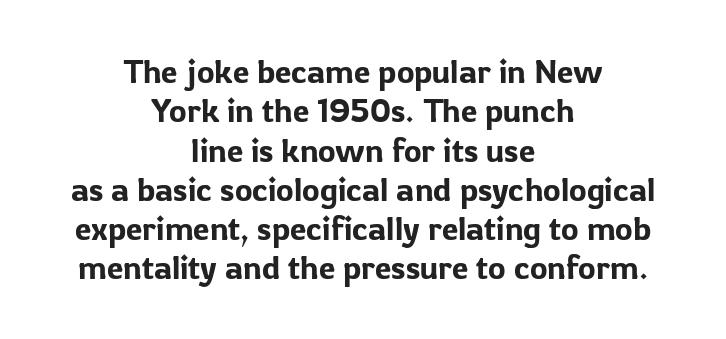
{"serif": "no", "italic": "no", "width": "normal", "stroke_contrast": "low", "x_height": "medium", "monospaced": "no", "underline": "no", "align": "center", "line_spacing_ratio": 1.19, "letter_spacing": "normal", "letter_spacing_em": 0.0, "glyph_px": 33}
